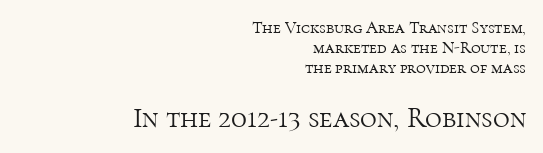
{"serif": "yes", "italic": "no", "bold": "no", "weight": "light", "width": "normal", "stroke_contrast": "high", "x_height": "medium", "monospaced": "no", "underline": "no", "align": "right", "line_spacing_ratio": 1.17, "letter_spacing": "normal", "letter_spacing_em": 0.0, "larger_block": "second", "size_ratio": 1.71, "glyph_px": 29}
